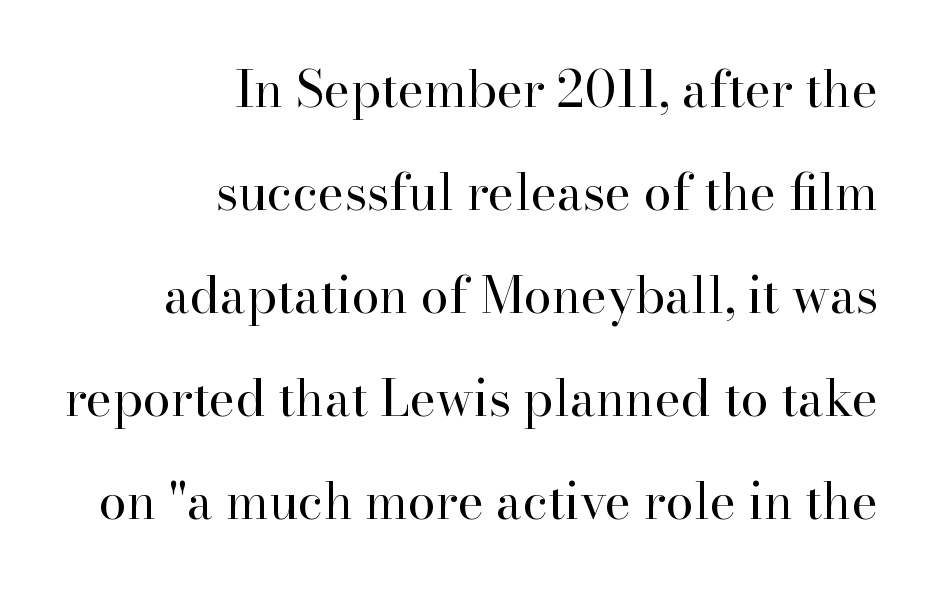
Q: Is the text bold? A: No.
Q: Is the text italic (slanted)? A: No, it is upright.
Q: Is the typeface a serif or a sans-serif typeface? A: Serif.
Q: Is the text underlined? A: No.
Q: How is the paragraph aligned? A: Right-aligned.
Q: Is the spacing between letters normal or unusually wide? A: Normal.
Q: Is the spacing between lines tight, normal or loose? A: Loose.
Q: Width (condensed, normal, or wide)? A: Normal.
Q: Stroke contrast? A: High.
Q: x-height? A: Small.
Q: Monospaced? A: No.
